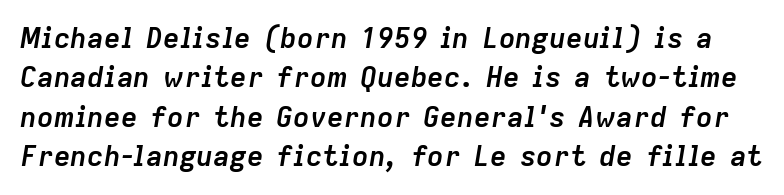
The image shows 28 px semibold type, italic (leaning right); set normal line spacing (1.41x), normal letter spacing, not underlined; low stroke contrast and a medium x-height.
